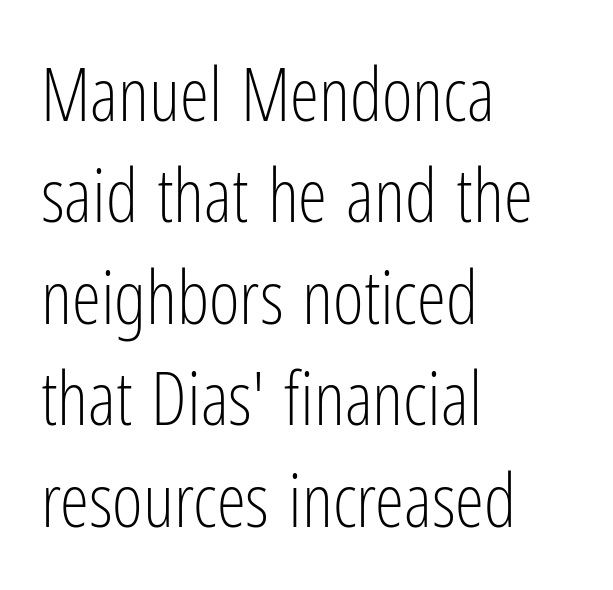
The image shows 74 px light, condensed sans-serif type, upright; set left-aligned, normal line spacing (1.37x), normal letter spacing, not underlined; low stroke contrast and a medium x-height.
